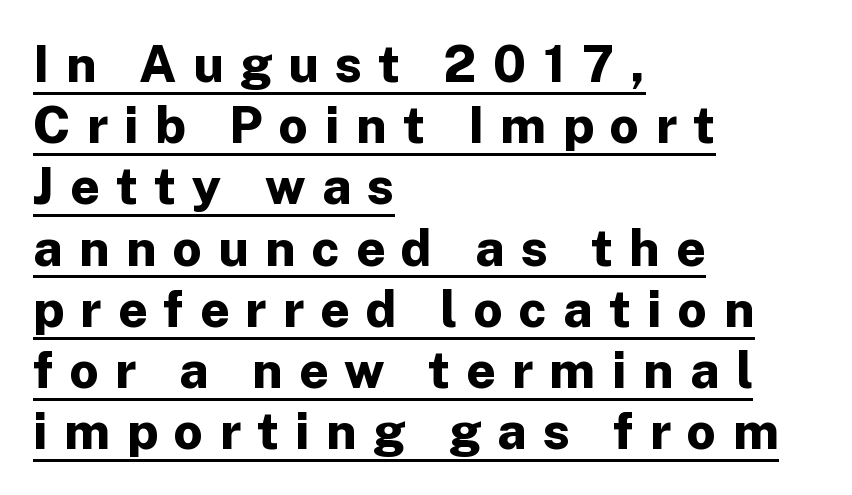
Q: Is the text bold? A: Yes.
Q: Is the text italic (slanted)? A: No, it is upright.
Q: Is the typeface a serif or a sans-serif typeface? A: Sans-serif.
Q: Is the text underlined? A: Yes.
Q: How is the paragraph aligned? A: Left-aligned.
Q: Is the spacing between letters normal or unusually wide? A: Unusually wide.
Q: Width (condensed, normal, or wide)? A: Normal.
Q: Stroke contrast? A: Low.
Q: x-height? A: Medium.
Q: Monospaced? A: No.
